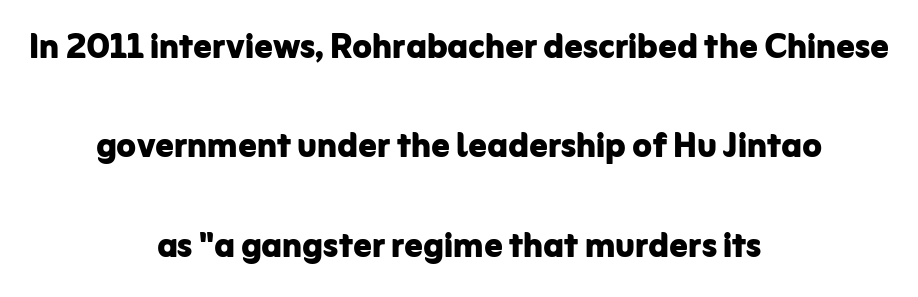
The image shows 45 px bold sans-serif type, upright; set centered, loose line spacing (2.21x), normal letter spacing, not underlined; low stroke contrast and a medium x-height.
